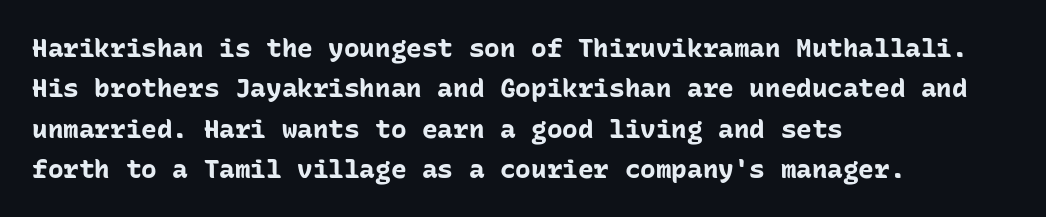
A classic flush-left, rag-right setting is used for this passage. Rows of type keep a routine distance in the vertical direction. Descenders are the only things crossing below the line. The strokes are fattened all the way to bold. Tracking value appears to be zero — textbook default spacing.
